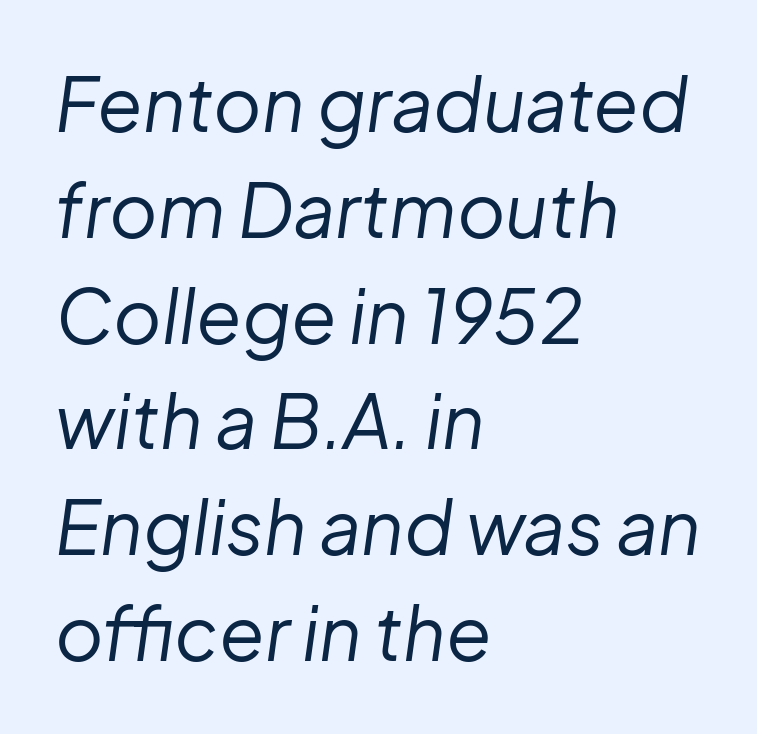
{"italic": "yes", "lean": "right", "slant_degrees": 8, "bold": "no", "weight": "regular", "width": "normal", "stroke_contrast": "low", "x_height": "medium", "monospaced": "no", "underline": "no", "align": "left", "line_spacing": "normal", "line_spacing_ratio": 1.43, "letter_spacing": "normal", "letter_spacing_em": 0.0, "glyph_px": 74}
